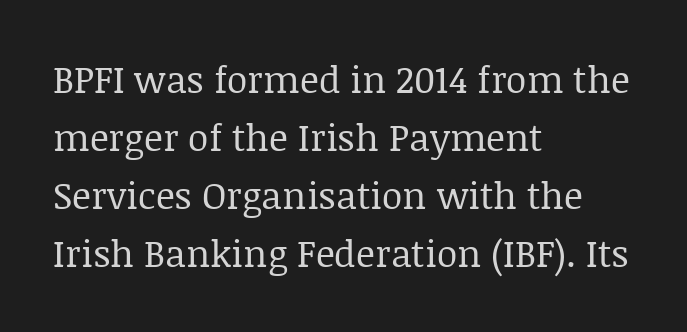
Q: Is the text bold? A: No.
Q: Is the text italic (slanted)? A: No, it is upright.
Q: Is the typeface a serif or a sans-serif typeface? A: Serif.
Q: Is the text underlined? A: No.
Q: How is the paragraph aligned? A: Left-aligned.
Q: Is the spacing between letters normal or unusually wide? A: Normal.
Q: Is the spacing between lines tight, normal or loose? A: Normal.
Q: Width (condensed, normal, or wide)? A: Normal.
Q: Stroke contrast? A: Low.
Q: x-height? A: Large.
Q: Monospaced? A: No.
